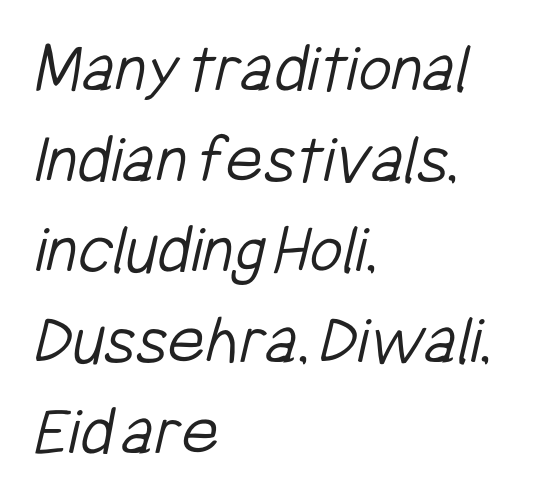
Q: Is the text bold? A: No.
Q: Is the typeface a serif or a sans-serif typeface? A: Sans-serif.
Q: Is the text underlined? A: No.
Q: How is the paragraph aligned? A: Left-aligned.
Q: Is the spacing between letters normal or unusually wide? A: Normal.
Q: Is the spacing between lines tight, normal or loose? A: Normal.
Q: Width (condensed, normal, or wide)? A: Condensed.
Q: Stroke contrast? A: Low.
Q: x-height? A: Medium.
Q: Monospaced? A: No.
